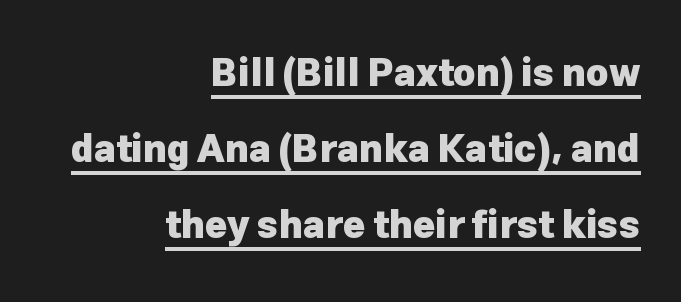
The text block is weighted toward the right margin, trailing off unevenly leftward. Summary of weight: heavy, a full bold. Horizontal bands of white between lines are thick stripes. These lines are composed in type without serifs. The rendering keeps characters at their native spacing.
